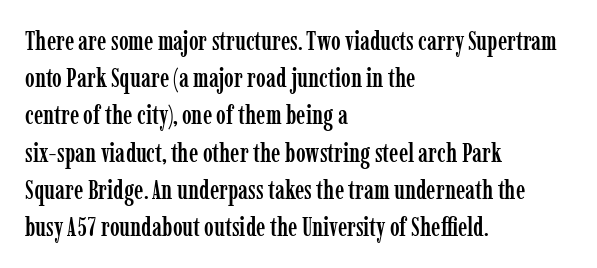
The passage is arranged the way most books set body copy — flush left. No extra tracking has been applied to these lines. You can tell it's not italic because the verticals are truly vertical. The leading is moderate, giving the passage an even texture. The specimen omits any rule beneath the text block's lines.
